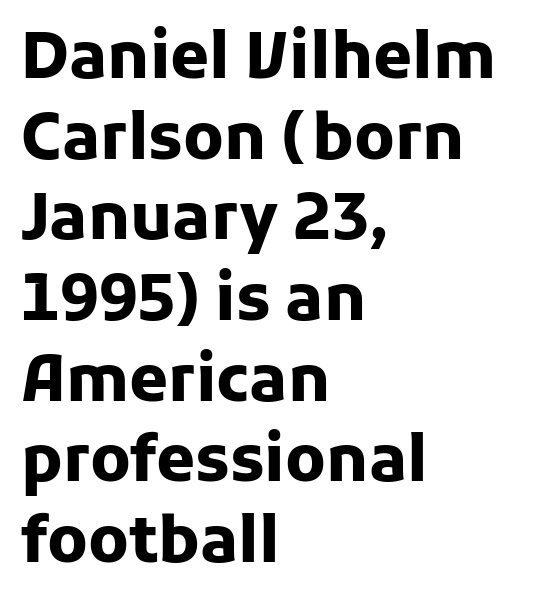
The image shows 63 px heavy sans-serif type, upright; set left-aligned, normal line spacing (1.28x), normal letter spacing, not underlined; low stroke contrast and a medium x-height.
